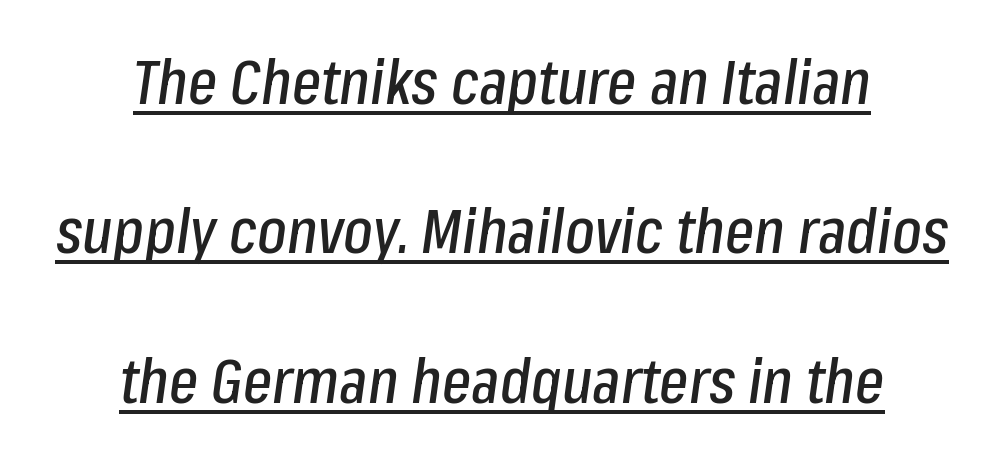
Q: Is the text italic (slanted)? A: Yes, it leans right by about 8 degrees.
Q: Is the text underlined? A: Yes.
Q: How is the paragraph aligned? A: Centered.
Q: Is the spacing between letters normal or unusually wide? A: Normal.
Q: Is the spacing between lines tight, normal or loose? A: Loose.
Q: Width (condensed, normal, or wide)? A: Condensed.
Q: Stroke contrast? A: Low.
Q: x-height? A: Medium.
Q: Monospaced? A: No.
